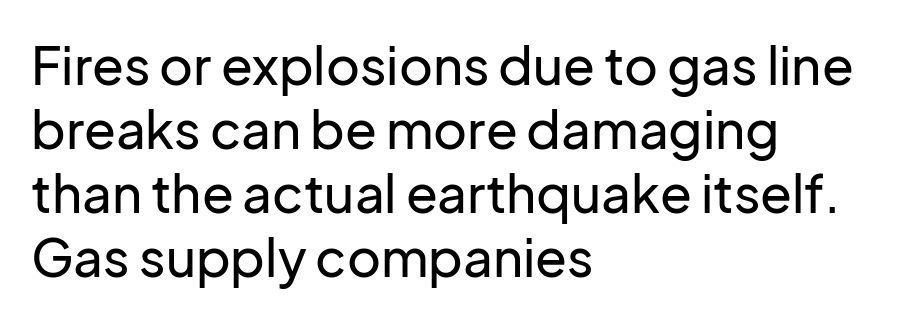
Q: Is the text italic (slanted)? A: No, it is upright.
Q: Is the typeface a serif or a sans-serif typeface? A: Sans-serif.
Q: Is the text underlined? A: No.
Q: How is the paragraph aligned? A: Left-aligned.
Q: Is the spacing between letters normal or unusually wide? A: Normal.
Q: Width (condensed, normal, or wide)? A: Normal.
Q: Stroke contrast? A: Low.
Q: x-height? A: Medium.
Q: Monospaced? A: No.
